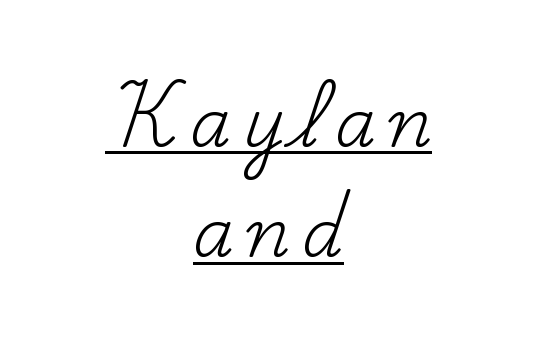
The image shows 66 px regular-weight serif type; set centered, normal line spacing (1.67x), underlined; medium stroke contrast and a small x-height.
